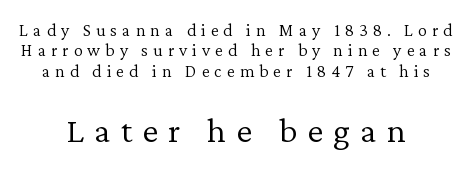
{"serif": "yes", "italic": "no", "bold": "no", "weight": "light", "width": "normal", "stroke_contrast": "low", "x_height": "medium", "monospaced": "no", "underline": "no", "align": "center", "line_spacing": "tight", "line_spacing_ratio": 1.13, "letter_spacing": "wide", "letter_spacing_em": 0.28, "larger_block": "second", "size_ratio": 2.0, "glyph_px": 36}
